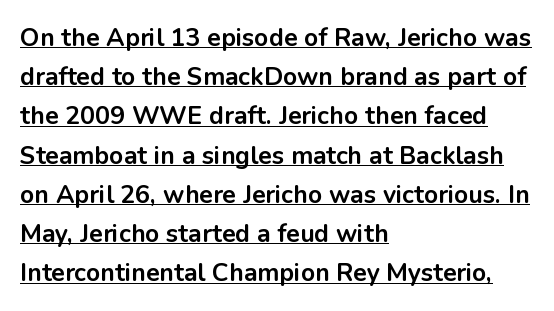
Baseline-to-baseline distance is the conventional proportion of letter height. The lines are quadded left. The rendered words wear a rule along their underside. These words are printed bold, with thick strokes throughout. Students, note that the glyphs here touch the page at normal intervals.
